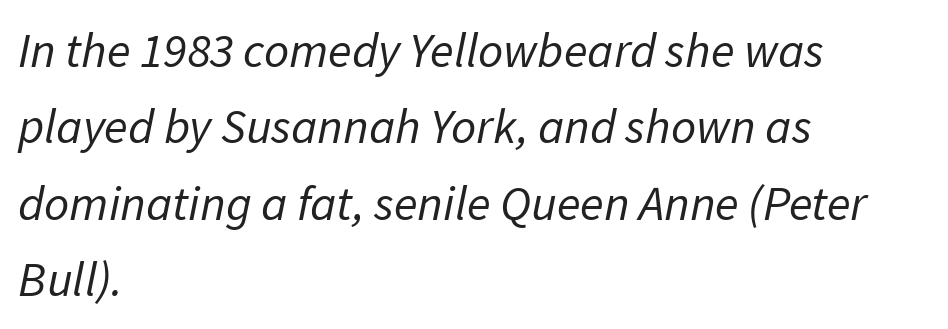
The setting favours the left margin, as ordinary paragraphs usually do. Counters stay open thanks to moderate or lighter strokes. Rule under the text: the space is simply empty. I'd call this a sans setting — the letters go barefoot.
